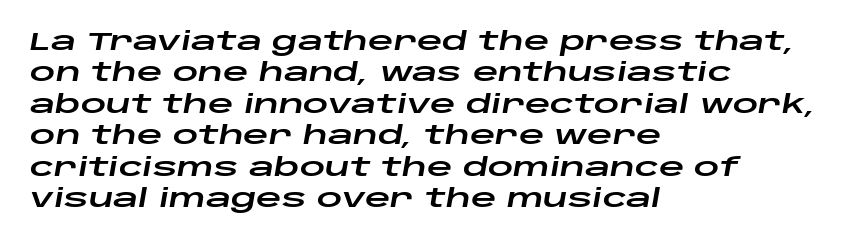
{"italic": "yes", "lean": "right", "slant_degrees": 10, "underline": "no", "align": "left", "line_spacing": "normal", "line_spacing_ratio": 1.26, "letter_spacing": "normal", "letter_spacing_em": 0.0, "glyph_px": 25}
